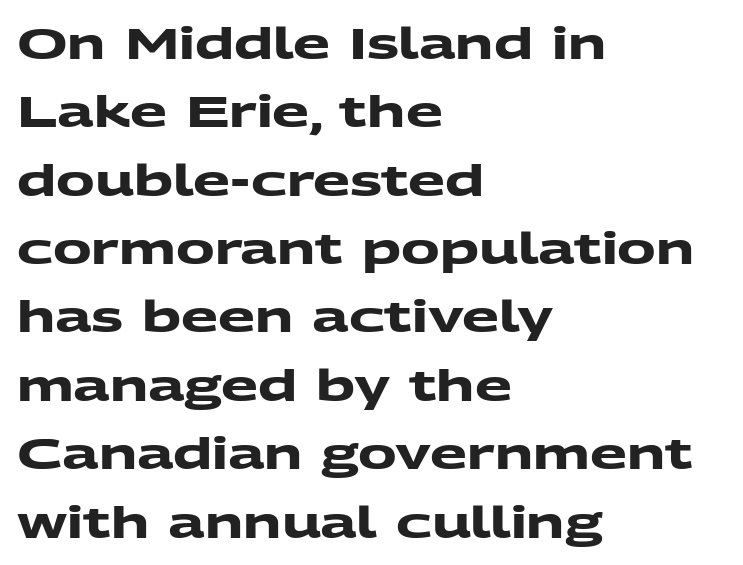
The compositor pushed each line to the left boundary. What's the leading like? Ordinary, nothing unusual. Plain, unruled lines of type. Plenty of ink on the page — the face is bold.
